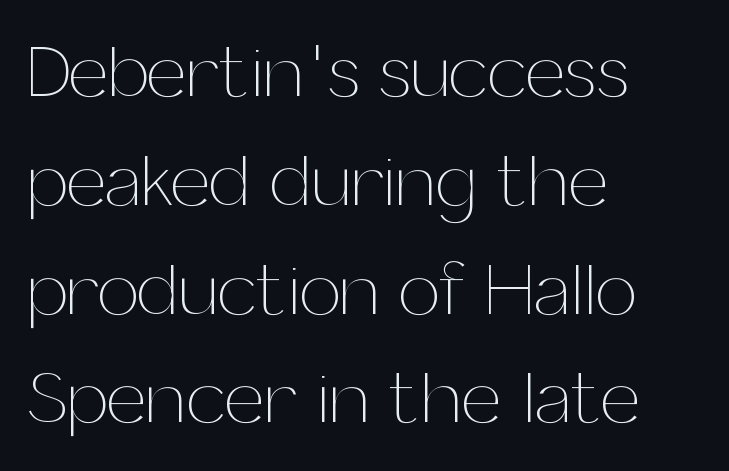
Q: Is the text bold? A: No.
Q: Is the text italic (slanted)? A: No, it is upright.
Q: Is the text underlined? A: No.
Q: How is the paragraph aligned? A: Left-aligned.
Q: Is the spacing between letters normal or unusually wide? A: Normal.
Q: Is the spacing between lines tight, normal or loose? A: Normal.
Q: Width (condensed, normal, or wide)? A: Normal.
Q: Stroke contrast? A: Medium.
Q: x-height? A: Medium.
Q: Monospaced? A: No.
